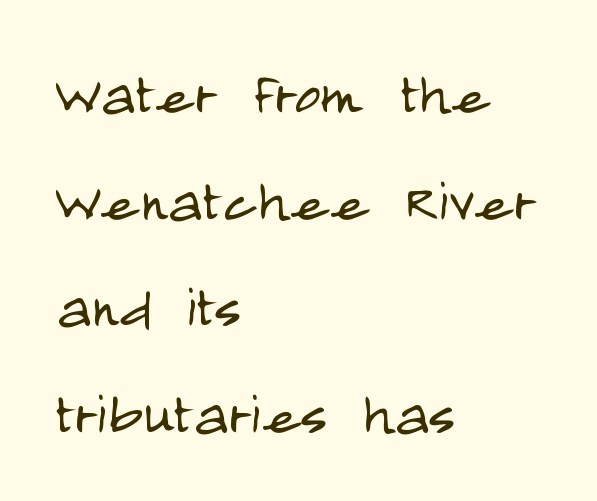
Q: Is the text bold? A: No.
Q: Is the text italic (slanted)? A: No, it is upright.
Q: Is the typeface a serif or a sans-serif typeface? A: Sans-serif.
Q: Is the text underlined? A: No.
Q: How is the paragraph aligned? A: Left-aligned.
Q: Is the spacing between letters normal or unusually wide? A: Normal.
Q: Is the spacing between lines tight, normal or loose? A: Normal.
Q: Width (condensed, normal, or wide)? A: Condensed.
Q: Stroke contrast? A: Low.
Q: x-height? A: Large.
Q: Monospaced? A: No.
